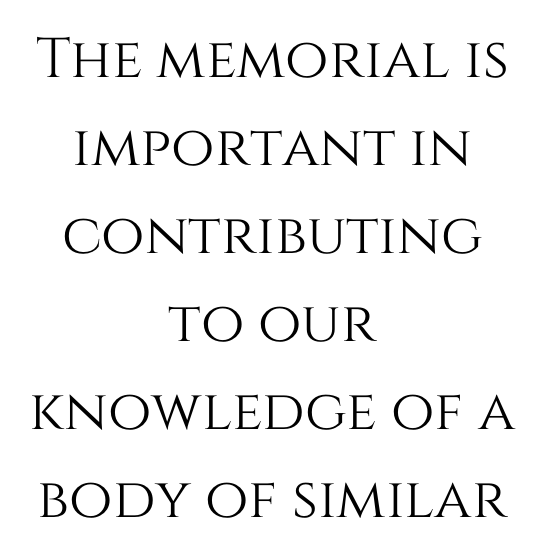
Note the varied advance widths — an 'i' is clearly narrower than an 'm'. The block of text has a typical density, with ordinary space between rows. The gap between lines stays unmarked. Default kerning and tracking; the words read as compact shapes.
